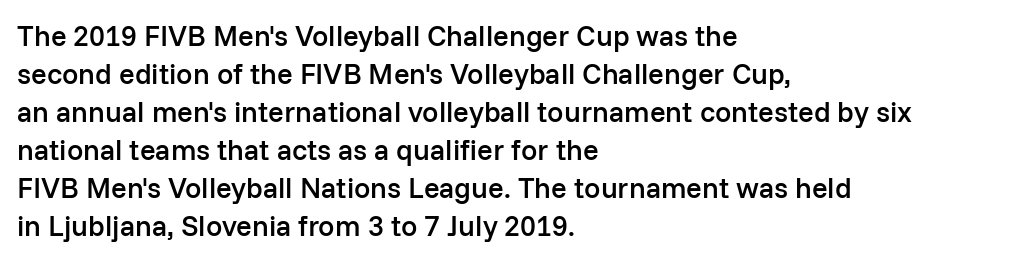
{"serif": "no", "italic": "no", "bold": "semi", "weight": "semibold", "width": "normal", "stroke_contrast": "low", "x_height": "medium", "monospaced": "no", "underline": "no", "align": "left", "line_spacing": "normal", "line_spacing_ratio": 1.31, "letter_spacing": "normal", "letter_spacing_em": 0.0, "glyph_px": 29}
